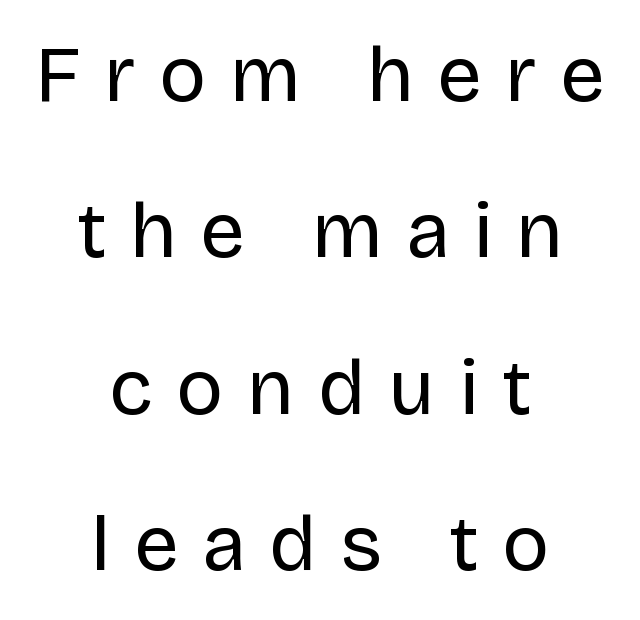
{"serif": "no", "italic": "no", "bold": "no", "weight": "regular", "width": "normal", "stroke_contrast": "low", "x_height": "large", "monospaced": "no", "underline": "no", "align": "center", "line_spacing": "loose", "line_spacing_ratio": 1.98, "letter_spacing": "wide", "letter_spacing_em": 0.3, "glyph_px": 79}
